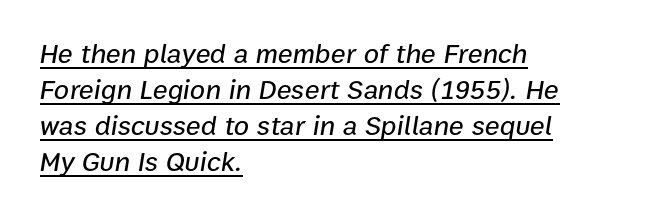
Left-aligned paragraph, ragged on the right. It's the slanting kind of type. In terms of letterspacing, this is plain default setting. Honestly, the underline is the first thing you notice here. Each letter keeps its own natural width here, so spacing adapts to shape. Does the leading feel generous? No, just average.
